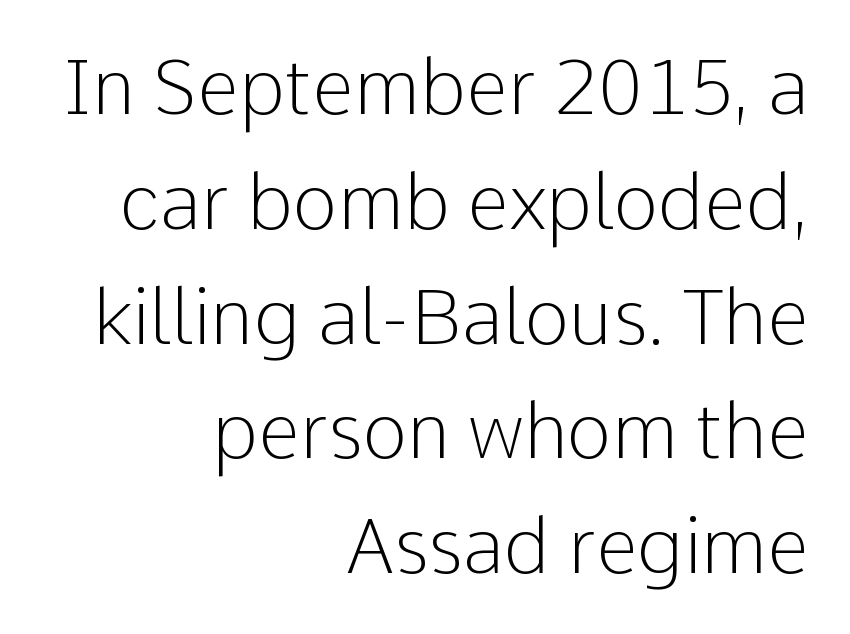
Q: Is the text bold? A: No.
Q: Is the text italic (slanted)? A: No, it is upright.
Q: Is the typeface a serif or a sans-serif typeface? A: Sans-serif.
Q: Is the text underlined? A: No.
Q: How is the paragraph aligned? A: Right-aligned.
Q: Is the spacing between letters normal or unusually wide? A: Normal.
Q: Is the spacing between lines tight, normal or loose? A: Normal.
Q: Width (condensed, normal, or wide)? A: Normal.
Q: Stroke contrast? A: Low.
Q: x-height? A: Medium.
Q: Monospaced? A: No.
